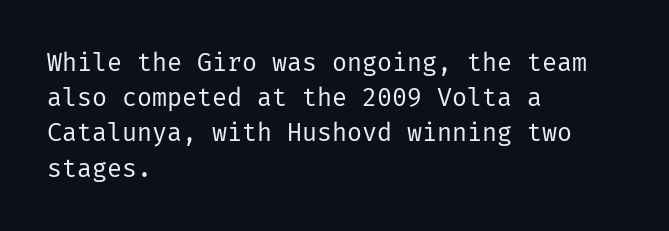
Q: Is the text bold? A: No.
Q: Is the text italic (slanted)? A: No, it is upright.
Q: Is the text underlined? A: No.
Q: How is the paragraph aligned? A: Left-aligned.
Q: Is the spacing between letters normal or unusually wide? A: Normal.
Q: Is the spacing between lines tight, normal or loose? A: Normal.
